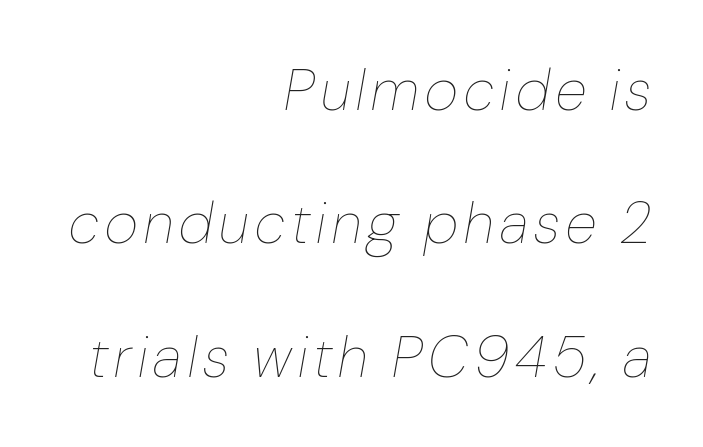
{"italic": "yes", "lean": "right", "slant_degrees": 10, "bold": "no", "weight": "thin", "width": "condensed", "stroke_contrast": "low", "x_height": "medium", "monospaced": "no", "underline": "no", "align": "right", "line_spacing": "loose", "line_spacing_ratio": 2.3, "glyph_px": 58}
